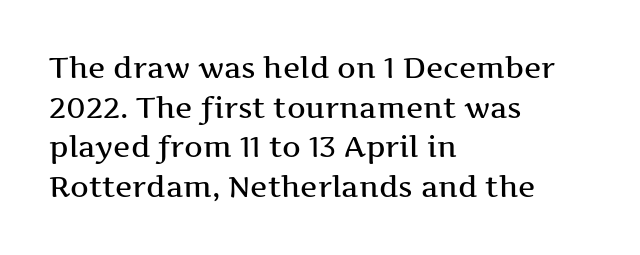
The image shows 29 px wide serif type, upright; set left-aligned, normal line spacing (1.37x), normal letter spacing, not underlined; medium stroke contrast and a medium x-height.
